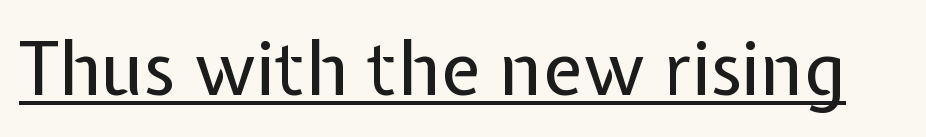
Q: Is the text bold? A: No.
Q: Is the text italic (slanted)? A: No, it is upright.
Q: Is the typeface a serif or a sans-serif typeface? A: Sans-serif.
Q: Is the text underlined? A: Yes.
Q: Is the spacing between letters normal or unusually wide? A: Normal.
Q: Width (condensed, normal, or wide)? A: Normal.
Q: Stroke contrast? A: Low.
Q: x-height? A: Medium.
Q: Monospaced? A: No.
